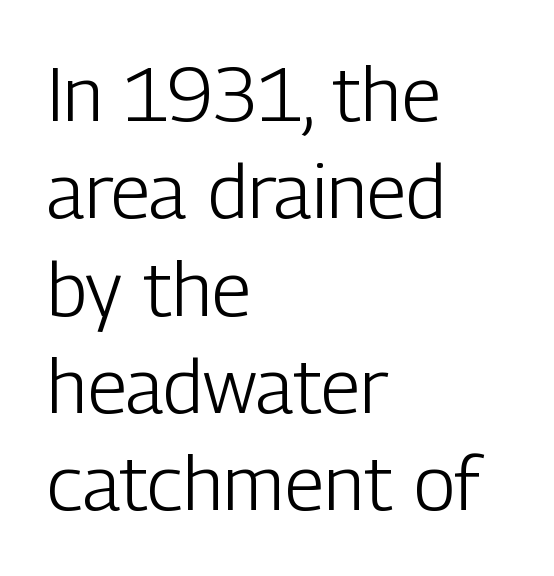
Nothing heavy about these letters — not bold at all. Typographically, this falls in the sans-serif category. Type without underlining. Vertically, the passage feels balanced, rows spaced as you'd expect. Note the varied advance widths — an 'i' is clearly narrower than an 'm'.
